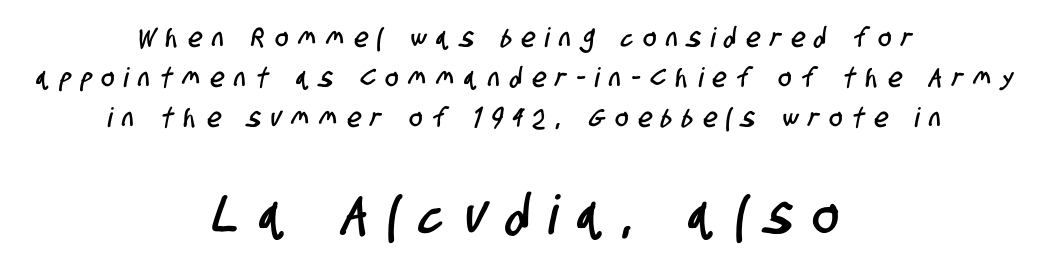
Teacher's note: observe the equal gaps on both sides — that is centered alignment. Letter spacing: wide. Letterform terminals end flat and unadorned throughout the passage. Proportional: the letters do not fall into vertical columns. Size hierarchy here favors the trailing block over the leading one.
